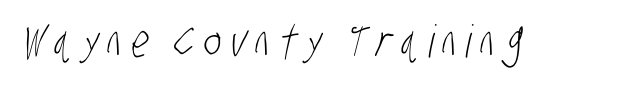
Q: Is the text bold? A: No.
Q: Is the typeface a serif or a sans-serif typeface? A: Sans-serif.
Q: Is the text underlined? A: No.
Q: Is the spacing between letters normal or unusually wide? A: Unusually wide.
Q: Width (condensed, normal, or wide)? A: Condensed.
Q: Stroke contrast? A: Low.
Q: x-height? A: Large.
Q: Monospaced? A: No.
